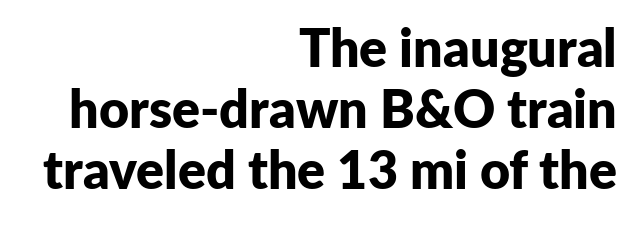
Q: Is the text bold? A: Yes.
Q: Is the text italic (slanted)? A: No, it is upright.
Q: Is the typeface a serif or a sans-serif typeface? A: Sans-serif.
Q: Is the text underlined? A: No.
Q: How is the paragraph aligned? A: Right-aligned.
Q: Is the spacing between letters normal or unusually wide? A: Normal.
Q: Width (condensed, normal, or wide)? A: Normal.
Q: Stroke contrast? A: Low.
Q: x-height? A: Medium.
Q: Monospaced? A: No.
